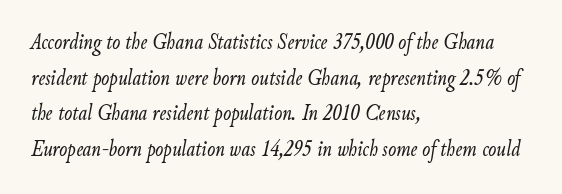
The string is rendered with underlining switched off. The letterforms sit shoulder to shoulder at normal distance. No chunkiness to these letters — they're not bold. Does the copy run flush right? No — it runs flush left. These lines sit exactly where default settings would place them.
